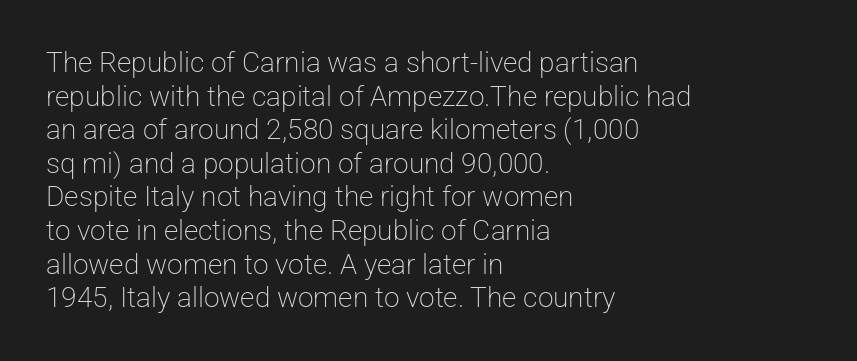
The image shows 28 px light sans-serif type, upright; set left-aligned, line spacing 1.2x, normal letter spacing, not underlined; low stroke contrast and a medium x-height.
